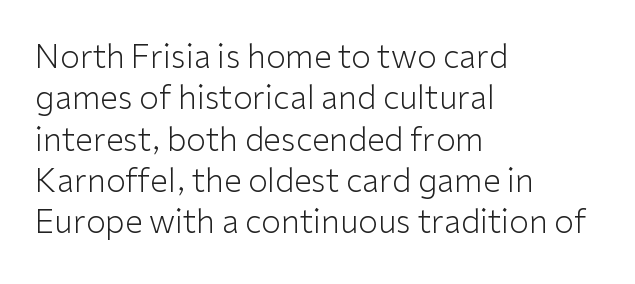
The image shows 32 px light sans-serif type, upright; set left-aligned, normal line spacing (1.29x), normal letter spacing, not underlined; low stroke contrast and a medium x-height.
